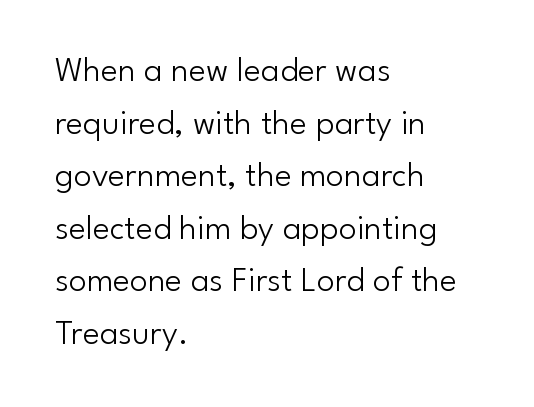
The image shows 36 px light sans-serif type, upright; set left-aligned, normal line spacing (1.46x), normal letter spacing, not underlined; low stroke contrast and a small x-height.
